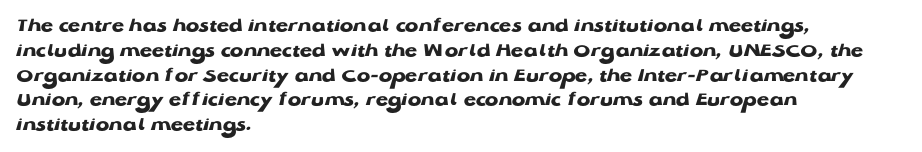
{"italic": "no", "bold": "yes", "underline": "no", "align": "left", "line_spacing_ratio": 1.24, "letter_spacing": "normal", "letter_spacing_em": 0.0, "glyph_px": 20}
